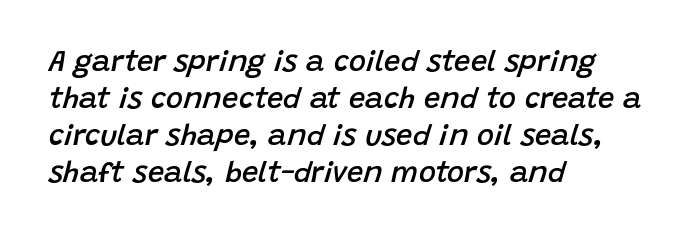
{"italic": "yes", "lean": "right", "slant_degrees": 15, "bold": "semi", "weight": "semibold", "width": "normal", "stroke_contrast": "low", "x_height": "large", "monospaced": "no", "underline": "no", "align": "left", "line_spacing": "normal", "line_spacing_ratio": 1.28, "letter_spacing": "normal", "letter_spacing_em": 0.0, "glyph_px": 29}
